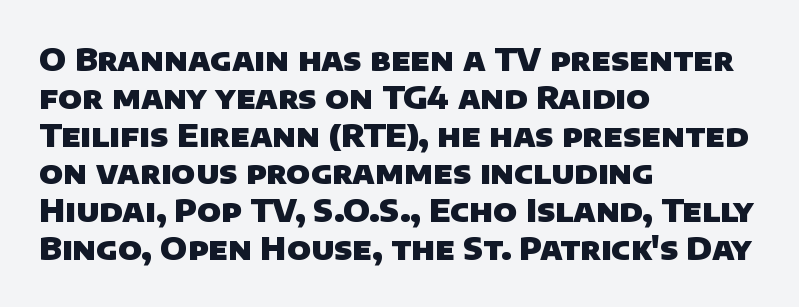
{"serif": "no", "bold": "yes", "weight": "heavy", "width": "normal", "stroke_contrast": "low", "x_height": "large", "monospaced": "no", "underline": "no", "align": "left", "line_spacing_ratio": 1.22, "letter_spacing": "normal", "letter_spacing_em": 0.0, "glyph_px": 31}
